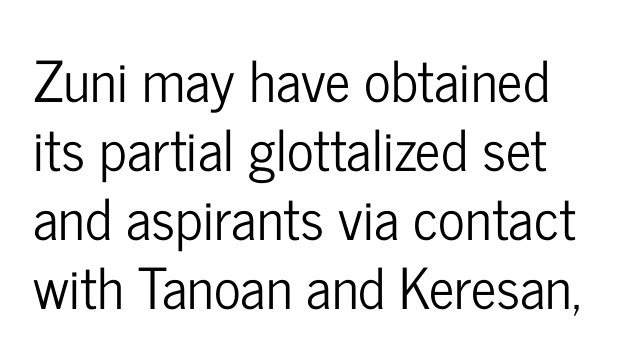
Letters rest on an invisible, unmarked baseline. Here the designer chose a conventional face with non-uniform glyph widths. If you drew a line through each stem, it would be perfectly vertical. The gaps between neighbouring characters are ordinary and unremarkable. To sum up the face: it is a sans, with no serifs.
